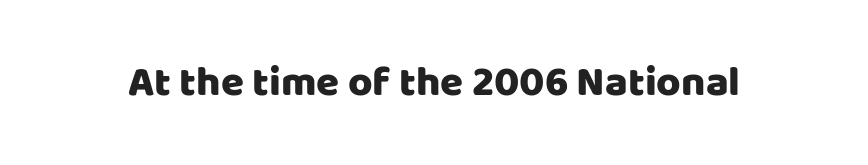
The image shows 42 px sans-serif type, upright; set normal letter spacing, not underlined; low stroke contrast and a large x-height.
